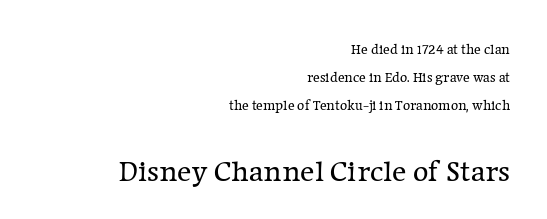
The image shows 30 px regular-weight serif type, upright; set right-aligned, loose line spacing (2.01x), normal letter spacing, not underlined; the second (bottom) block is 2.14x larger; low stroke contrast and a medium x-height.
